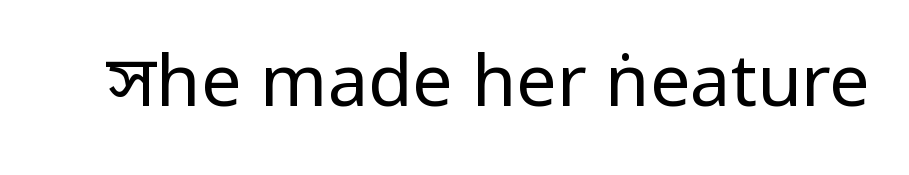
{"serif": "no", "italic": "no", "bold": "no", "weight": "regular", "width": "condensed", "stroke_contrast": "low", "x_height": "large", "monospaced": "no", "underline": "no", "letter_spacing": "normal", "letter_spacing_em": 0.0, "glyph_px": 72}
